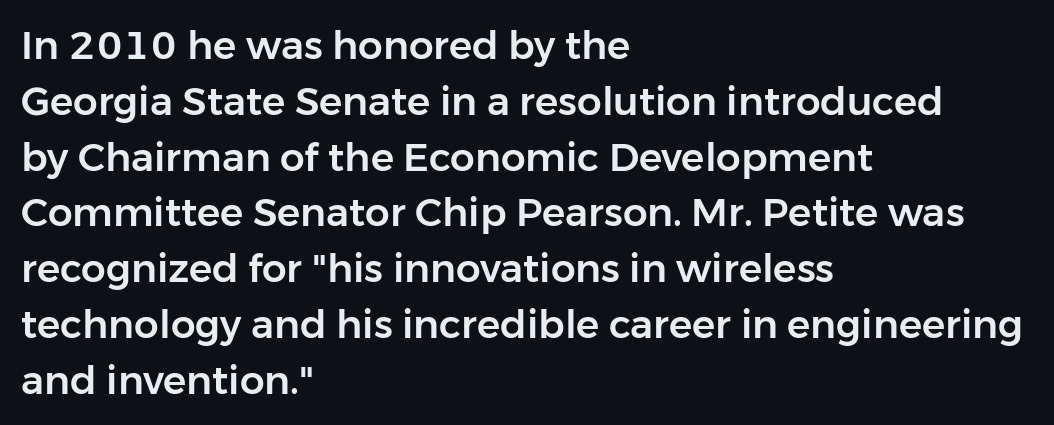
The image shows 39 px sans-serif type, upright; set left-aligned, normal line spacing (1.43x), normal letter spacing, not underlined; low stroke contrast and a medium x-height.
